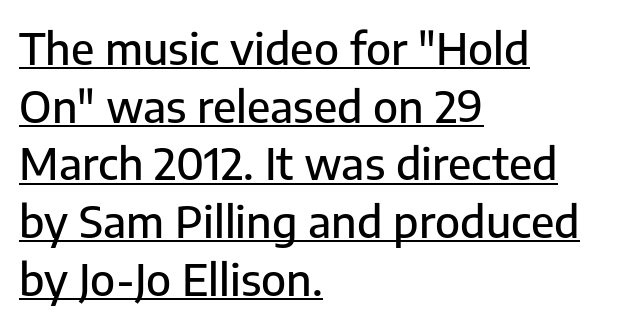
Q: Is the text italic (slanted)? A: No, it is upright.
Q: Is the typeface a serif or a sans-serif typeface? A: Sans-serif.
Q: Is the text underlined? A: Yes.
Q: How is the paragraph aligned? A: Left-aligned.
Q: Is the spacing between letters normal or unusually wide? A: Normal.
Q: Is the spacing between lines tight, normal or loose? A: Normal.
Q: Width (condensed, normal, or wide)? A: Normal.
Q: Stroke contrast? A: Low.
Q: x-height? A: Medium.
Q: Monospaced? A: No.
